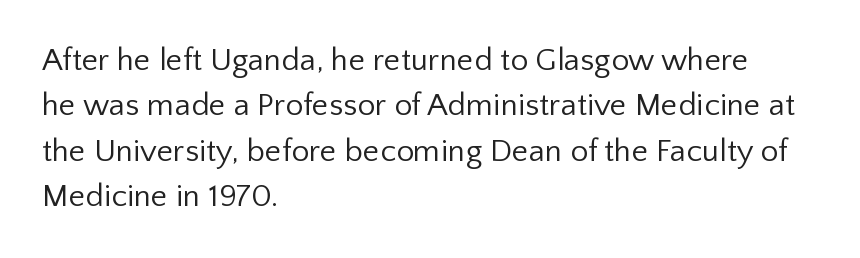
{"serif": "no", "italic": "no", "bold": "no", "weight": "regular", "width": "normal", "stroke_contrast": "low", "x_height": "medium", "monospaced": "no", "underline": "no", "align": "left", "line_spacing": "normal", "line_spacing_ratio": 1.42, "letter_spacing": "normal", "letter_spacing_em": 0.0, "glyph_px": 32}
